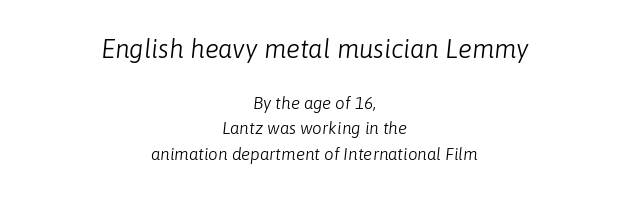
Casual observation: everything's sitting right in the middle. The tracking reads as untouched default to a designer's eye. Of the two passages, the one on top uses the larger point size. The characters are drawn with everyday or finer stroke widths. The baseline area is clear.
